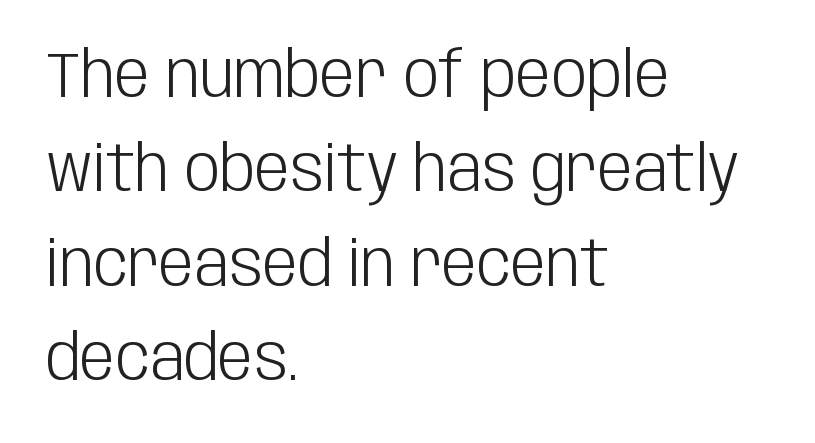
No letter is thick-stroked: the sample isn't bold. Observe the absence of serifs on each vertical stroke in this sample. Interline gaps are of average width in this sample. The space directly below the letters is spotless. Each letter keeps its own natural width here, so spacing adapts to shape.
